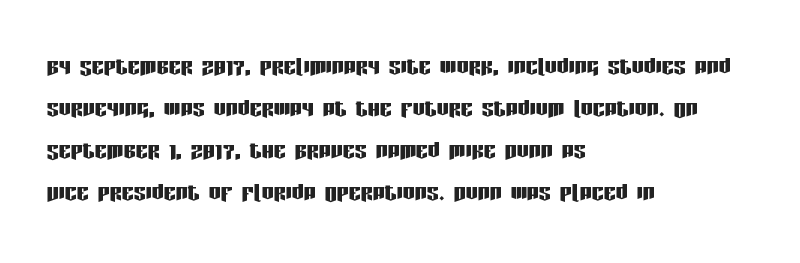
{"serif": "no", "italic": "no", "width": "condensed", "stroke_contrast": "low", "x_height": "large", "monospaced": "no", "underline": "no", "align": "left", "line_spacing": "normal", "line_spacing_ratio": 1.4, "letter_spacing": "normal", "letter_spacing_em": 0.0, "glyph_px": 30}
